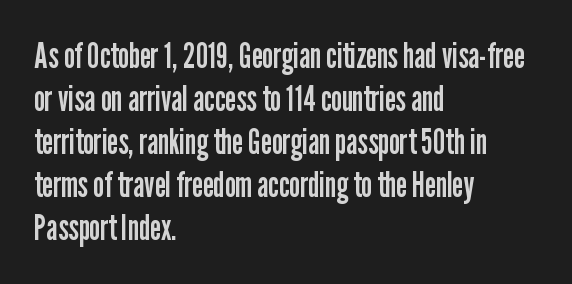
The image shows 35 px regular-weight, condensed sans-serif type, upright; set left-aligned, line spacing 1.23x, normal letter spacing, not underlined; low stroke contrast and a medium x-height.
